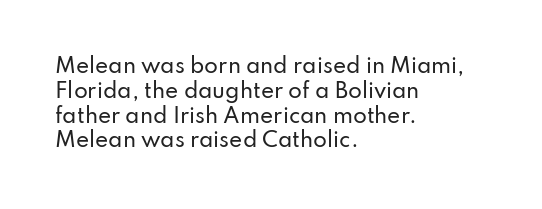
The image shows 20 px text type, upright; set left-aligned, line spacing 1.24x, normal letter spacing, not underlined.
